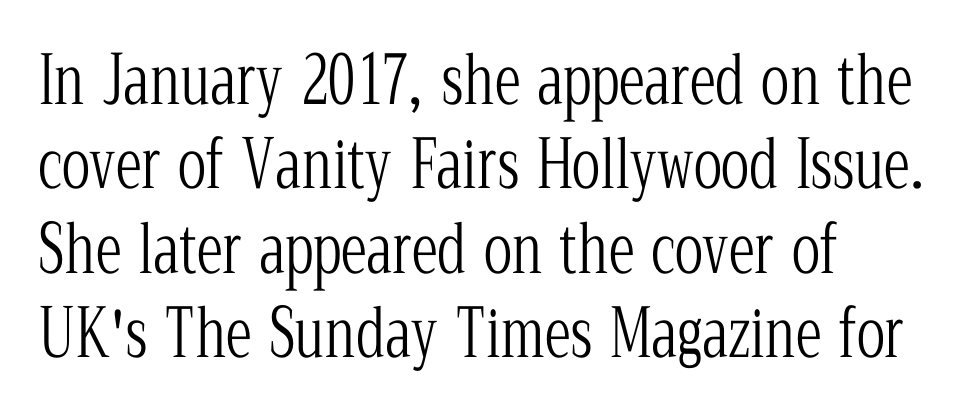
No extra ink here — the face is not bold. Typographically, this falls in the serif category. These lines are set flush left with a ragged right edge. Quick note: not italic, upright.
